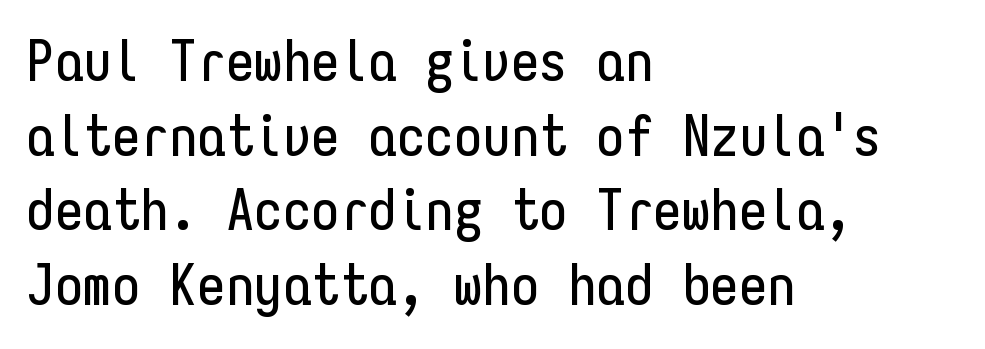
Clear beneath every line of the passage. Posture: vertical. Typeset ragged right — the left edge is the straight one. This sample uses plain, unmodified letter spacing. Fixed-width glyphs throughout — classic coding-font behaviour. You can tell from the bare stems that sans-serif type was used.
